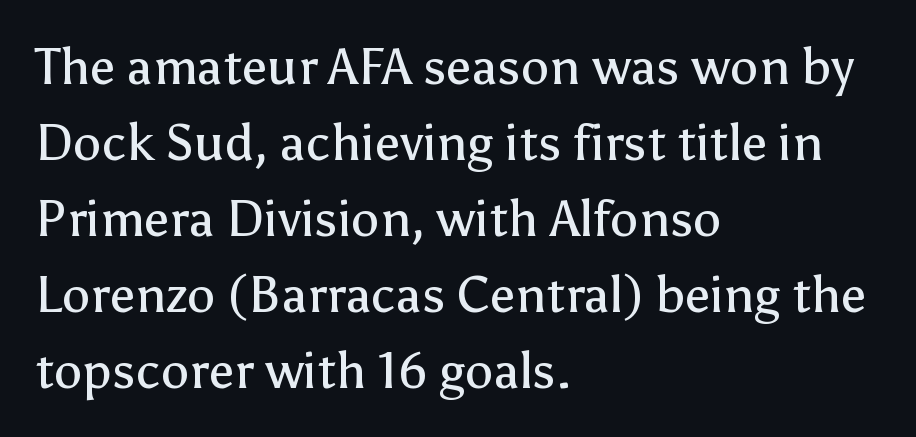
{"serif": "no", "italic": "no", "bold": "no", "weight": "regular", "width": "normal", "stroke_contrast": "low", "x_height": "medium", "monospaced": "no", "underline": "no", "align": "left", "line_spacing": "normal", "line_spacing_ratio": 1.49, "letter_spacing": "normal", "letter_spacing_em": 0.0, "glyph_px": 51}
